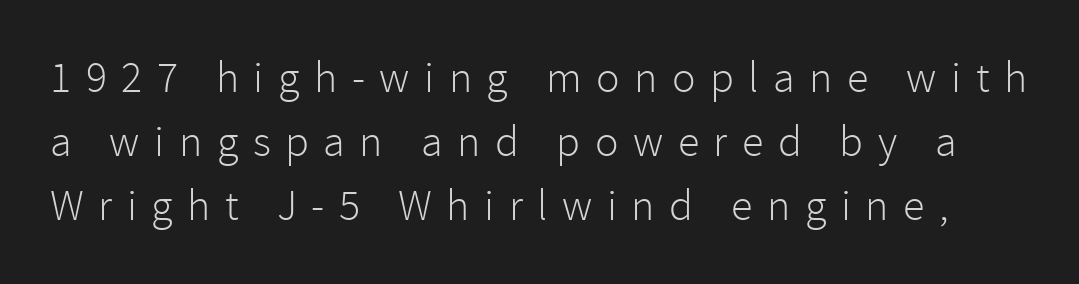
The image shows 44 px light sans-serif type, upright; set normal line spacing (1.45x), unusually wide letter spacing (+0.33 em), not underlined; low stroke contrast and a medium x-height.
